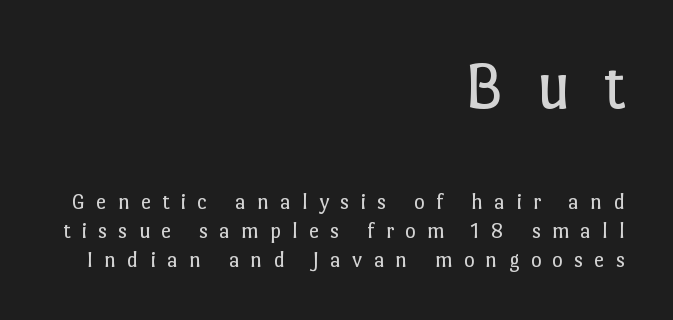
The image shows 69 px regular-weight type, upright; set right-aligned, normal line spacing (1.25x), unusually wide letter spacing (+0.48 em), not underlined; the first (top) block is 3.0x larger; low stroke contrast and a medium x-height.
